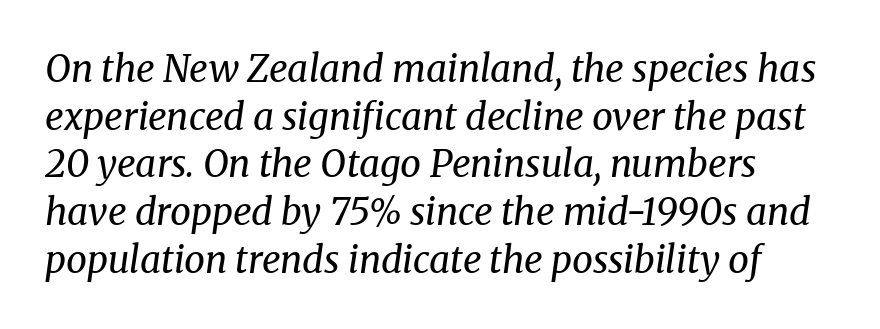
The image shows 37 px regular-weight serif type, italic (leaning right); set normal line spacing (1.29x), normal letter spacing, not underlined; medium stroke contrast and a medium x-height.
